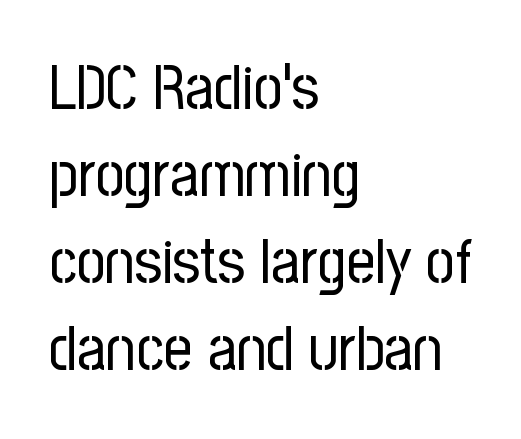
The image shows 63 px regular-weight, condensed sans-serif type, upright; set left-aligned, normal line spacing (1.38x), normal letter spacing, not underlined; low stroke contrast and a medium x-height.
